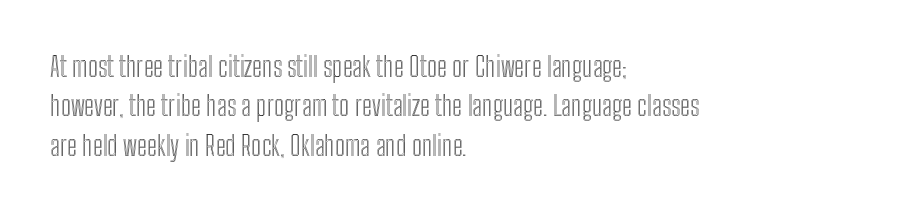
Rule under the text: the space is simply empty. The passage is arranged the way most books set body copy — flush left. This is the regular roman posture of the typeface. Default kerning and tracking; the words read as compact shapes.
